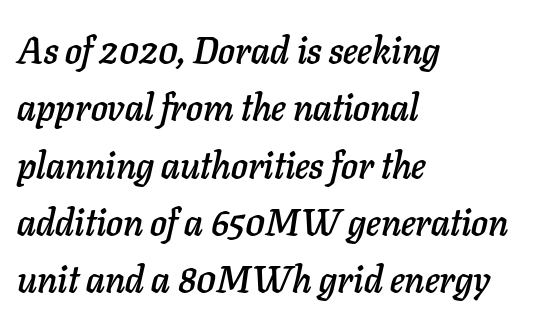
The image shows 37 px text type, italic (leaning right); set left-aligned, normal line spacing (1.55x), normal letter spacing, not underlined; low stroke contrast and a medium x-height.
